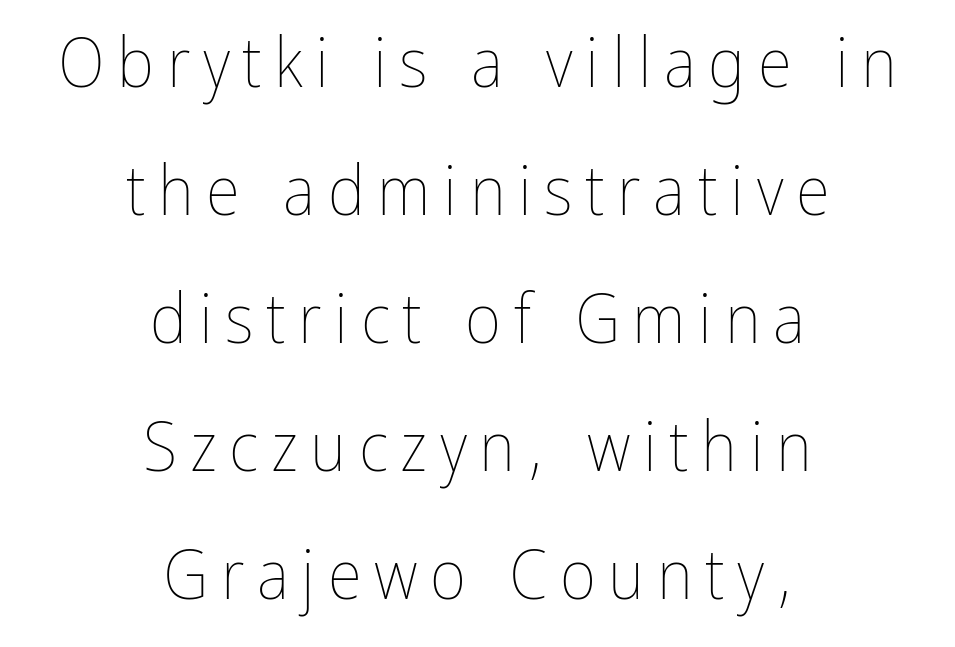
Q: Is the text bold? A: No.
Q: Is the text italic (slanted)? A: No, it is upright.
Q: Is the text underlined? A: No.
Q: How is the paragraph aligned? A: Centered.
Q: Width (condensed, normal, or wide)? A: Condensed.
Q: Stroke contrast? A: Low.
Q: x-height? A: Medium.
Q: Monospaced? A: No.
